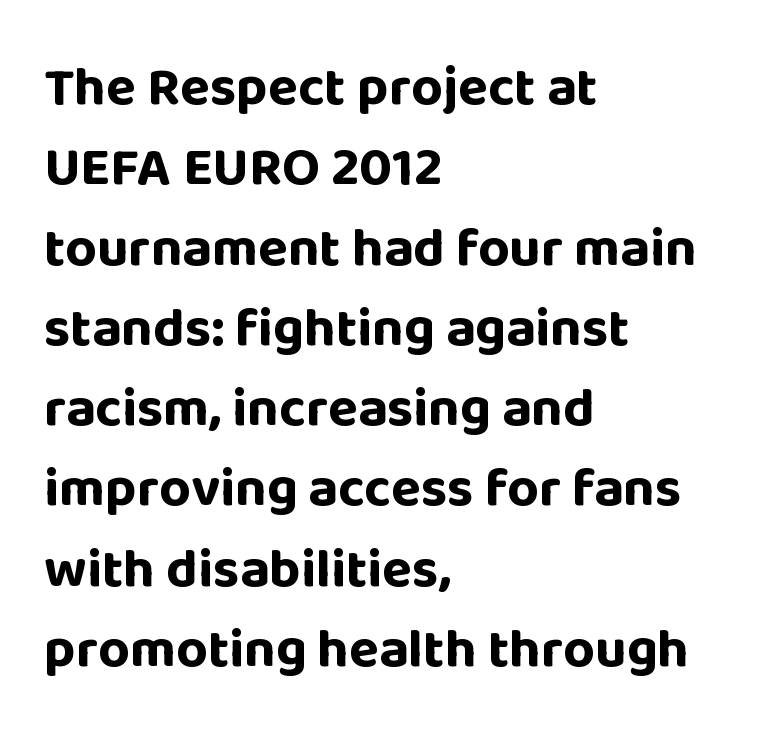
{"serif": "no", "italic": "no", "bold": "yes", "weight": "bold", "width": "normal", "stroke_contrast": "low", "x_height": "large", "monospaced": "no", "underline": "no", "align": "left", "line_spacing": "normal", "line_spacing_ratio": 1.46, "letter_spacing": "normal", "letter_spacing_em": 0.0, "glyph_px": 55}
